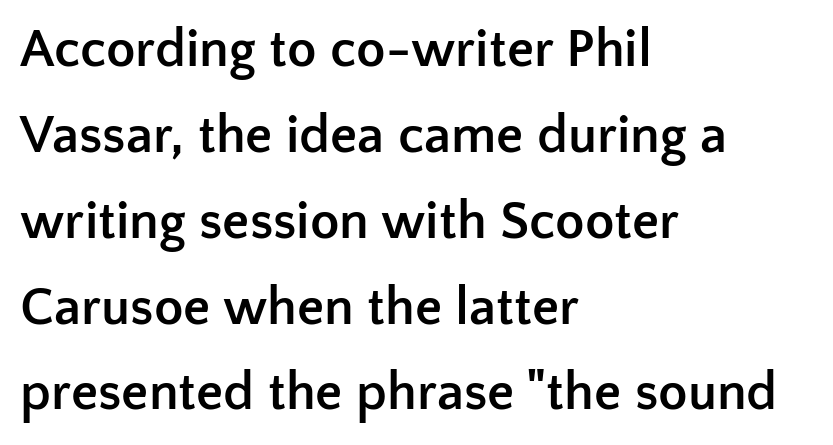
Short note: letters normally spaced. A classic flush-left, rag-right setting is used for this passage. This rendering employs a face without finishing strokes, i.e., a sans-serif. Normally led — the rows are evenly, conventionally spaced. The passage shown is typed in a proportional face where columns would drift. Plenty of ink on the page — the face is bold.
